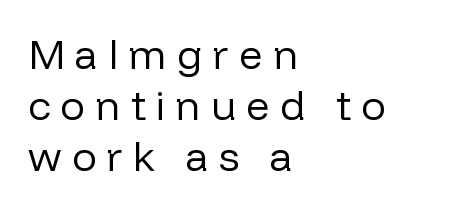
Upright lettering throughout. Is this a fixed-width face? No — the glyphs have proportional, varying widths. What stands out about the letter spacing? Its width — letters are far apart. One-word summary of the alignment: left. Check where the strokes stop: nothing finishes them off — pure sans.
